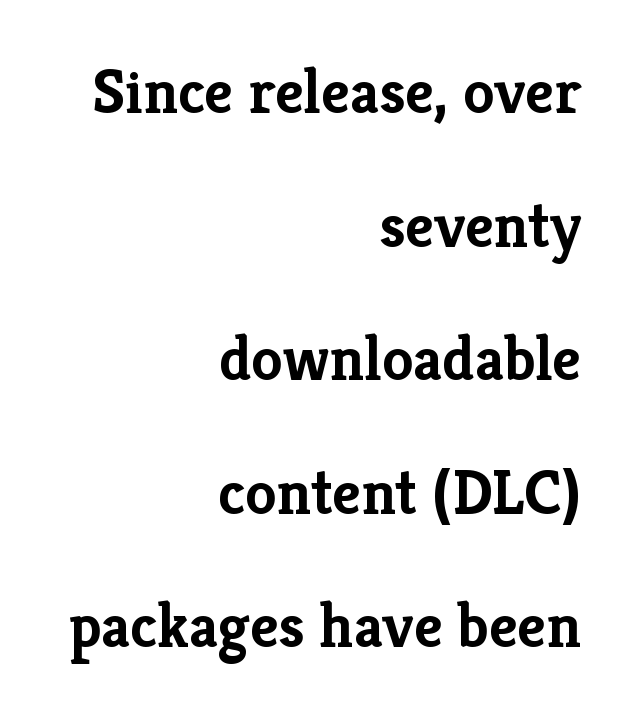
{"serif": "yes", "italic": "no", "bold": "yes", "weight": "semibold", "width": "normal", "stroke_contrast": "low", "x_height": "medium", "monospaced": "no", "underline": "no", "align": "right", "line_spacing": "loose", "line_spacing_ratio": 2.12, "letter_spacing": "normal", "letter_spacing_em": 0.0, "glyph_px": 63}
